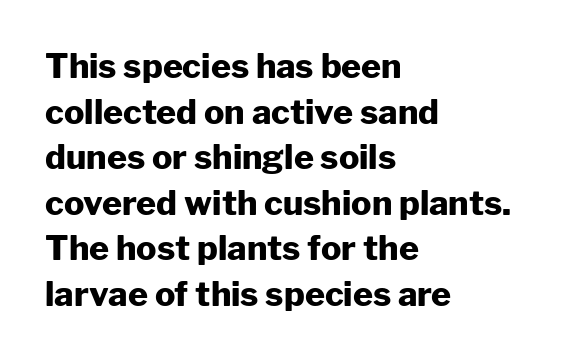
Q: Is the text bold? A: Yes.
Q: Is the text italic (slanted)? A: No, it is upright.
Q: Is the typeface a serif or a sans-serif typeface? A: Sans-serif.
Q: Is the text underlined? A: No.
Q: How is the paragraph aligned? A: Left-aligned.
Q: Is the spacing between letters normal or unusually wide? A: Normal.
Q: Is the spacing between lines tight, normal or loose? A: Normal.
Q: Width (condensed, normal, or wide)? A: Normal.
Q: Stroke contrast? A: Low.
Q: x-height? A: Medium.
Q: Monospaced? A: No.
